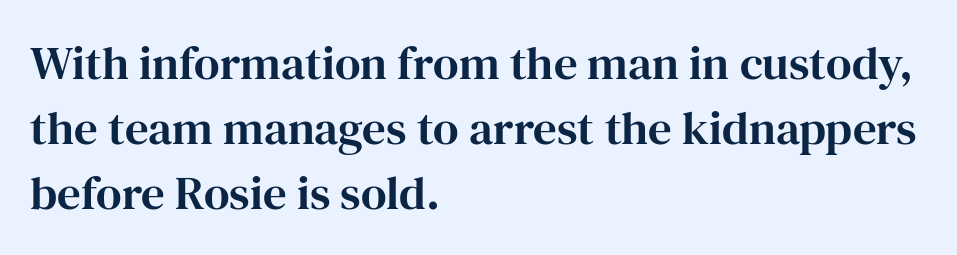
Is there any slant? The stems are plumb. The space beneath each line is pristine and unruled. These lines stack with their left ends in a neat column. The lines sit at an ordinary, default distance from one another.
